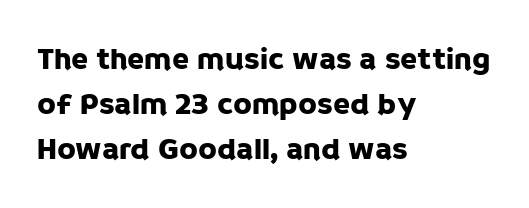
The image shows 31 px sans-serif type, upright; set left-aligned, normal line spacing (1.45x), normal letter spacing, not underlined; low stroke contrast and a large x-height.
